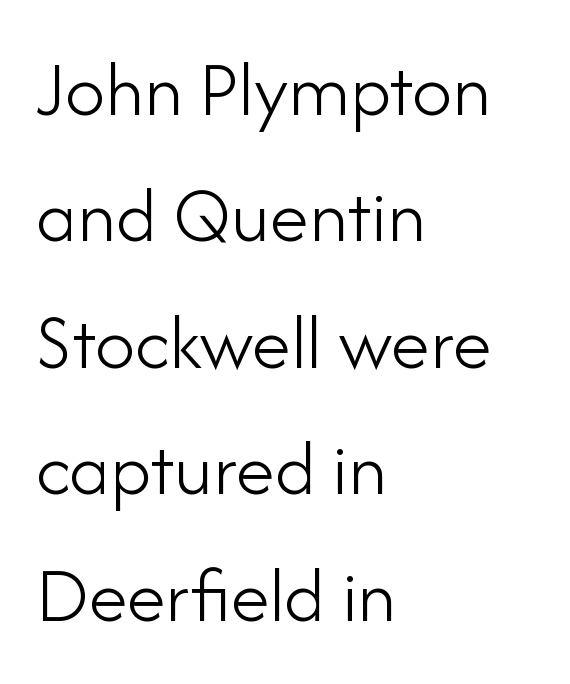
The image shows 79 px light sans-serif type, upright; set left-aligned, normal line spacing (1.6x), normal letter spacing, not underlined; low stroke contrast and a small x-height.
